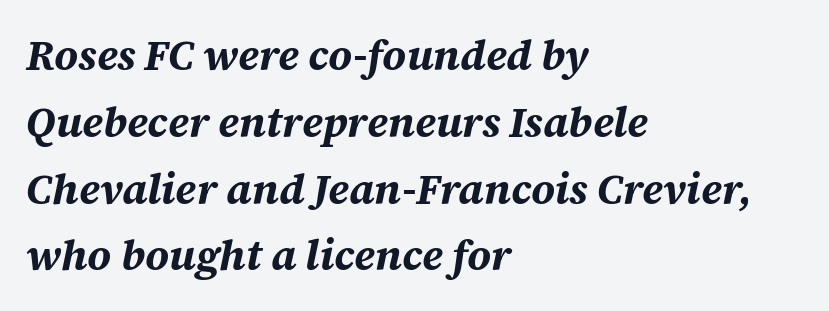
The glyphs are unaccompanied by any horizontal stroke below them. Here the designer chose a conventional face with non-uniform glyph widths. Alignment: flush left. A dark, heavy texture on the line: the type is bold. Regular leading.
